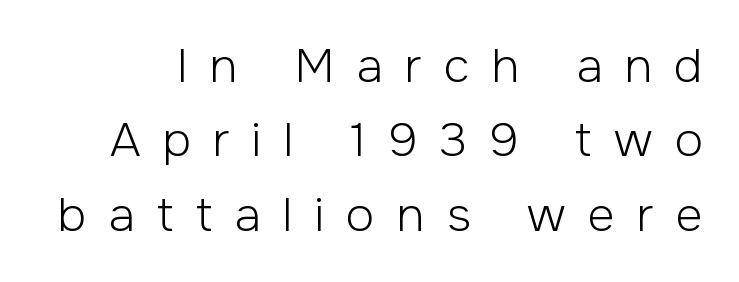
{"serif": "no", "italic": "no", "bold": "no", "weight": "light", "width": "normal", "stroke_contrast": "low", "x_height": "medium", "monospaced": "no", "underline": "no", "line_spacing": "normal", "line_spacing_ratio": 1.58, "letter_spacing": "wide", "letter_spacing_em": 0.47, "glyph_px": 47}
